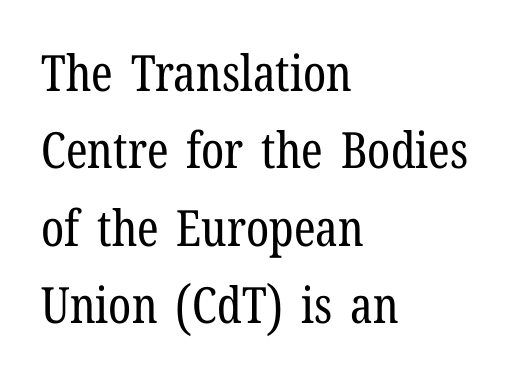
The paragraph shown leans on its left margin. Interline gaps are of average width in this sample. Caption: face not bold, strokes unweighted. Is this a sans? No — the strokes have serifs. Observe the ordinary spacing: letters are neighbours, not strangers. The passage shown is typed in a proportional face where columns would drift.
